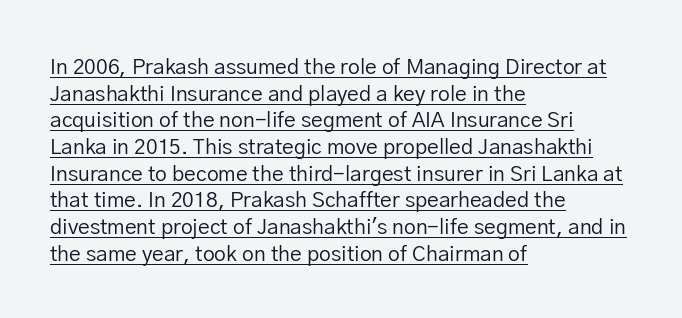
{"italic": "no", "bold": "no", "underline": "yes", "align": "left", "line_spacing": "normal", "line_spacing_ratio": 1.27, "letter_spacing": "normal", "letter_spacing_em": 0.0, "glyph_px": 21}
